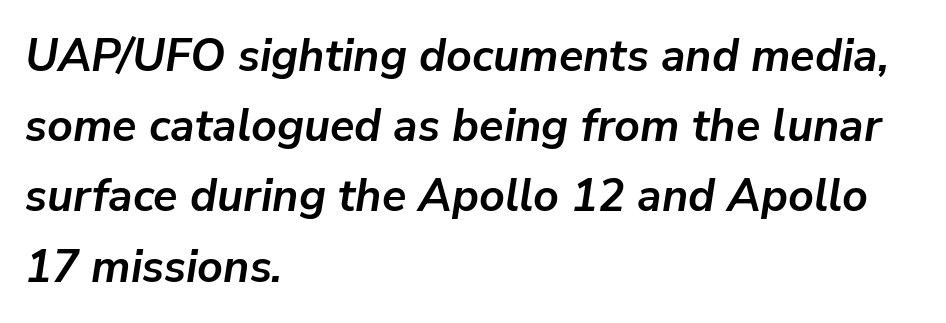
Q: Is the text bold? A: Yes.
Q: Is the text italic (slanted)? A: Yes, it leans right by about 9 degrees.
Q: Is the text underlined? A: No.
Q: How is the paragraph aligned? A: Left-aligned.
Q: Is the spacing between letters normal or unusually wide? A: Normal.
Q: Is the spacing between lines tight, normal or loose? A: Normal.
Q: Width (condensed, normal, or wide)? A: Normal.
Q: Stroke contrast? A: Low.
Q: x-height? A: Medium.
Q: Monospaced? A: No.
